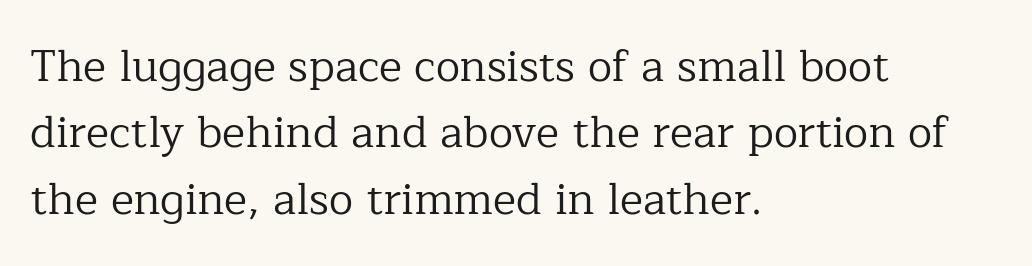
{"serif": "yes", "italic": "no", "bold": "no", "weight": "regular", "width": "normal", "stroke_contrast": "low", "x_height": "medium", "monospaced": "no", "underline": "no", "align": "left", "line_spacing": "normal", "line_spacing_ratio": 1.51, "letter_spacing": "normal", "letter_spacing_em": 0.0, "glyph_px": 44}
